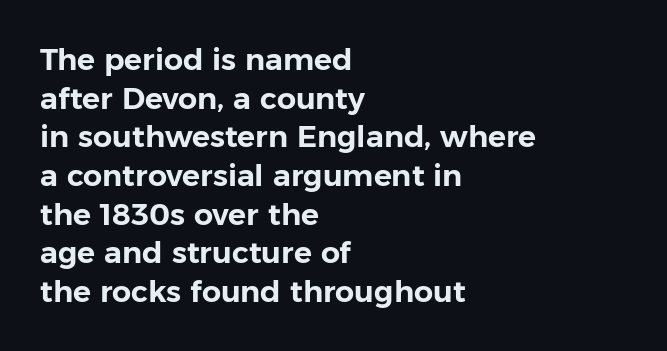
The image shows 30 px sans-serif type, upright; set left-aligned, normal line spacing (1.29x), normal letter spacing, not underlined; low stroke contrast and a medium x-height.
